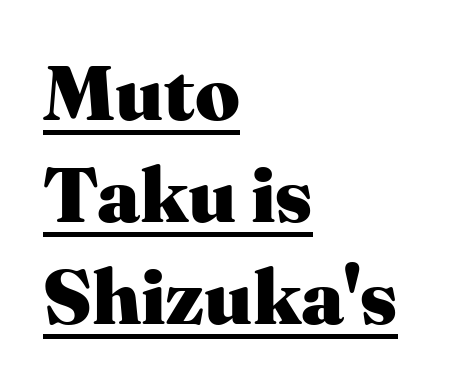
Each line of the rendering has a horizontal stroke beneath the glyphs. Posture: straight, roman, zero tilt. Leading: standard. Heft: maximum for text — a bold.
